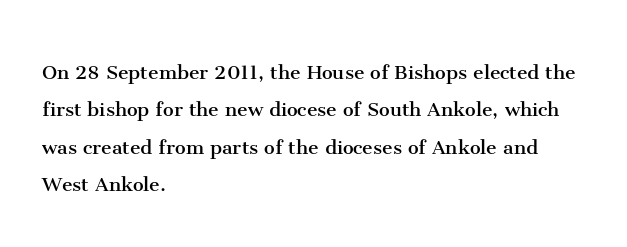
{"italic": "no", "bold": "no", "underline": "no", "align": "left", "line_spacing": "normal", "line_spacing_ratio": 1.56, "letter_spacing": "normal", "letter_spacing_em": 0.0, "glyph_px": 24}
